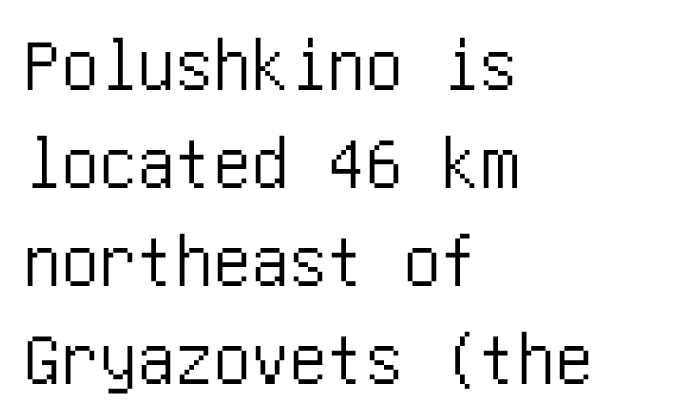
Q: Is the text italic (slanted)? A: No, it is upright.
Q: Is the typeface a serif or a sans-serif typeface? A: Sans-serif.
Q: Is the text underlined? A: No.
Q: How is the paragraph aligned? A: Left-aligned.
Q: Is the spacing between letters normal or unusually wide? A: Normal.
Q: Is the spacing between lines tight, normal or loose? A: Normal.
Q: Width (condensed, normal, or wide)? A: Condensed.
Q: Stroke contrast? A: Low.
Q: x-height? A: Large.
